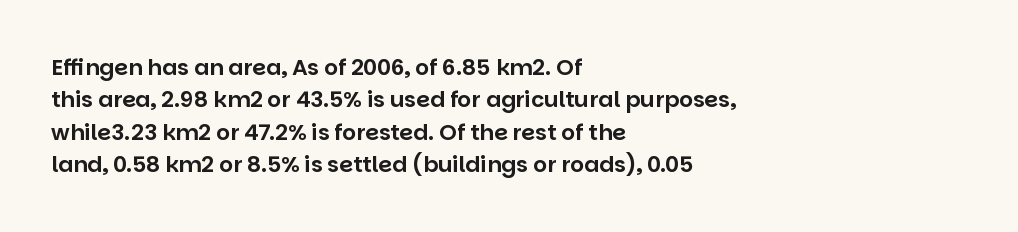
{"italic": "no", "underline": "no", "align": "left", "line_spacing": "normal", "line_spacing_ratio": 1.47, "letter_spacing": "normal", "letter_spacing_em": 0.0, "glyph_px": 22}
